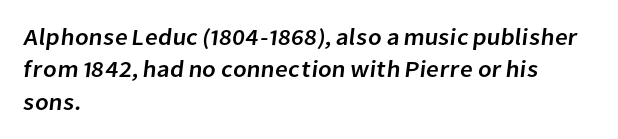
Nobody touched the tracking dial on this one. Any mark beneath the type? The region is blank. Quick note: interline space is typical. The lines in this sample share a left origin and differ only in where they stop.
